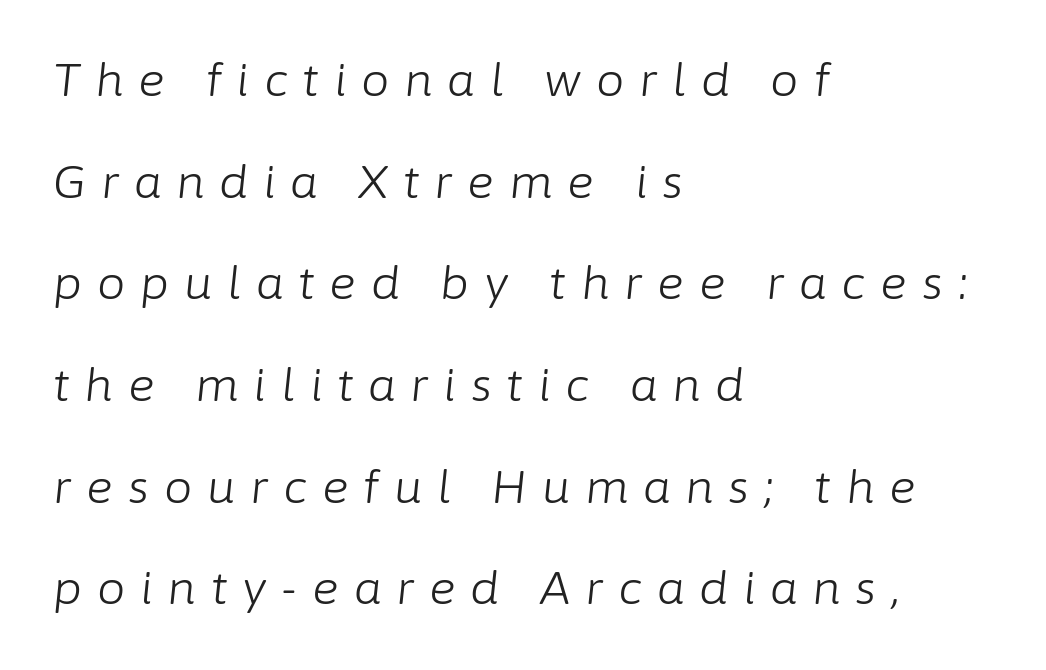
{"italic": "yes", "lean": "right", "slant_degrees": 6, "bold": "no", "weight": "light", "width": "normal", "stroke_contrast": "low", "x_height": "medium", "monospaced": "no", "underline": "no", "align": "left", "line_spacing": "loose", "line_spacing_ratio": 2.26, "letter_spacing": "wide", "letter_spacing_em": 0.33, "glyph_px": 45}
